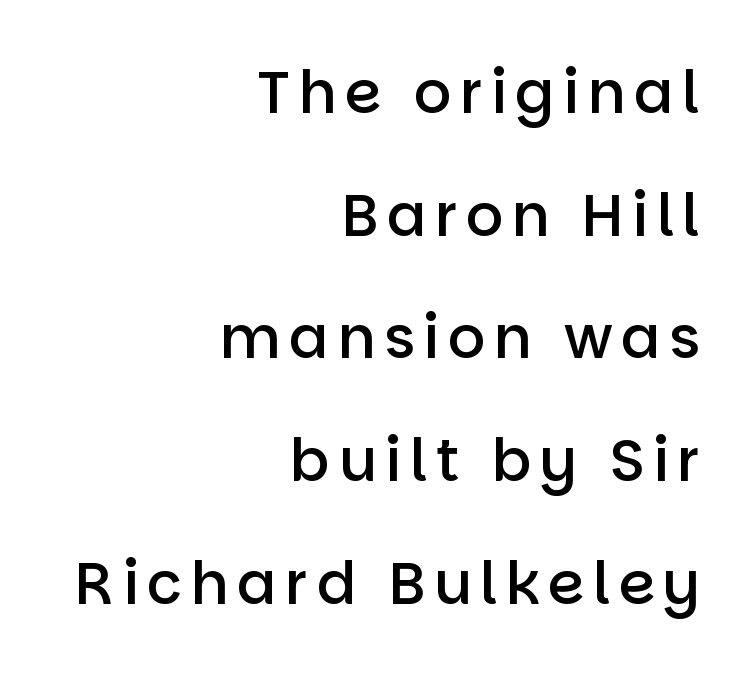
The image shows 59 px semibold sans-serif type, upright; set right-aligned, loose line spacing (2.08x), not underlined; low stroke contrast and a large x-height.
